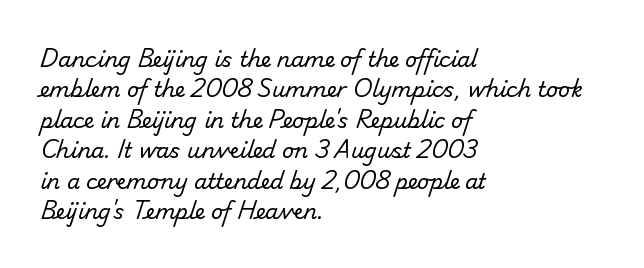
{"bold": "no", "underline": "no", "align": "left", "line_spacing": "normal", "line_spacing_ratio": 1.45, "letter_spacing": "normal", "letter_spacing_em": 0.0, "glyph_px": 21}
